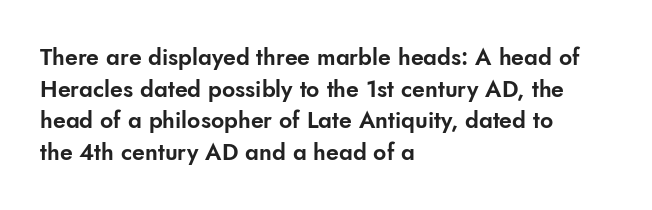
Q: Is the text italic (slanted)? A: No, it is upright.
Q: Is the text underlined? A: No.
Q: How is the paragraph aligned? A: Left-aligned.
Q: Is the spacing between letters normal or unusually wide? A: Normal.
Q: Is the spacing between lines tight, normal or loose? A: Normal.
